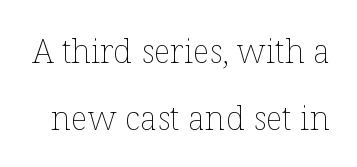
The image shows 33 px thin type, upright; set loose line spacing (2.02x), normal letter spacing, not underlined; low stroke contrast and a medium x-height.
